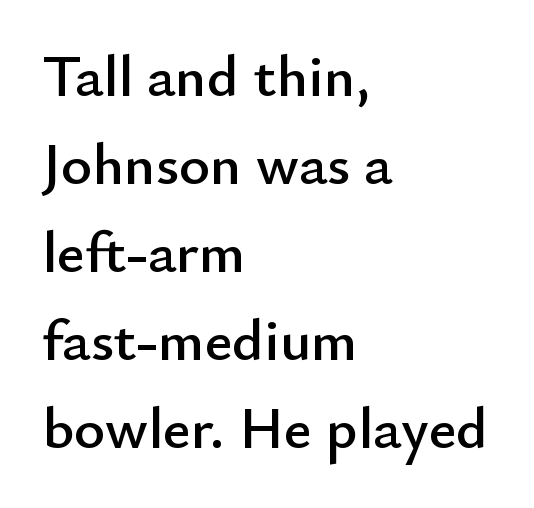
The image shows 59 px sans-serif type, upright; set left-aligned, normal line spacing (1.49x), normal letter spacing, not underlined; low stroke contrast and a small x-height.
